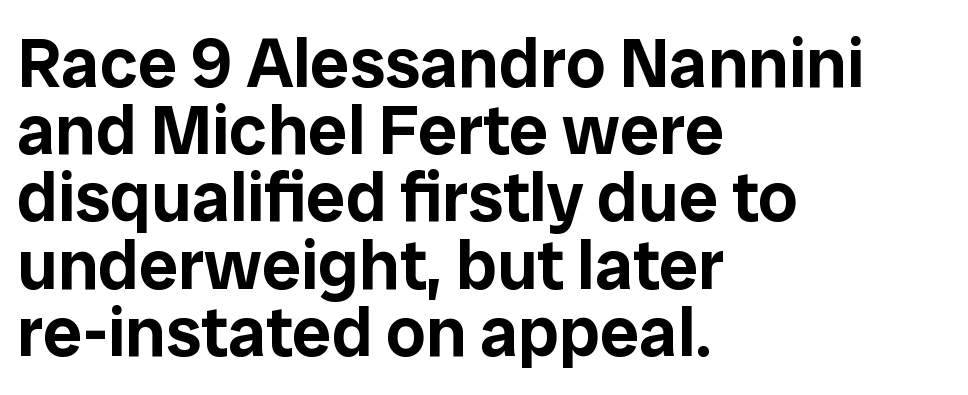
The image shows 70 px sans-serif type, upright; set left-aligned, tight line spacing (0.96x), normal letter spacing, not underlined; low stroke contrast and a medium x-height.
